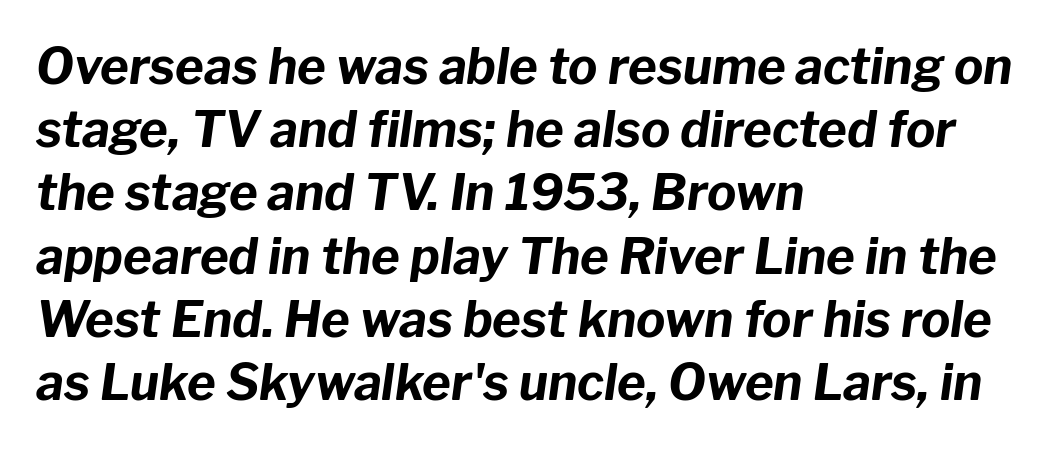
{"italic": "yes", "lean": "right", "slant_degrees": 8, "bold": "yes", "weight": "bold", "width": "normal", "stroke_contrast": "low", "x_height": "medium", "monospaced": "no", "underline": "no", "align": "left", "line_spacing": "normal", "line_spacing_ratio": 1.29, "letter_spacing": "normal", "letter_spacing_em": 0.0, "glyph_px": 49}
